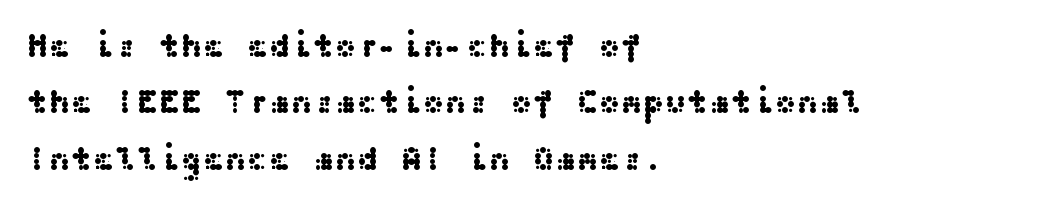
The image shows 33 px wide sans-serif type, upright; set left-aligned, line spacing 1.71x, normal letter spacing, not underlined; medium stroke contrast and a medium x-height.
